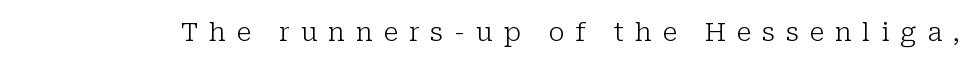
The rendering inserts visible extra space after every character. The characters are drawn with everyday or finer stroke widths. The type sits square on the baseline with zero lean. Anything drawn beneath the words? Only blank space.
